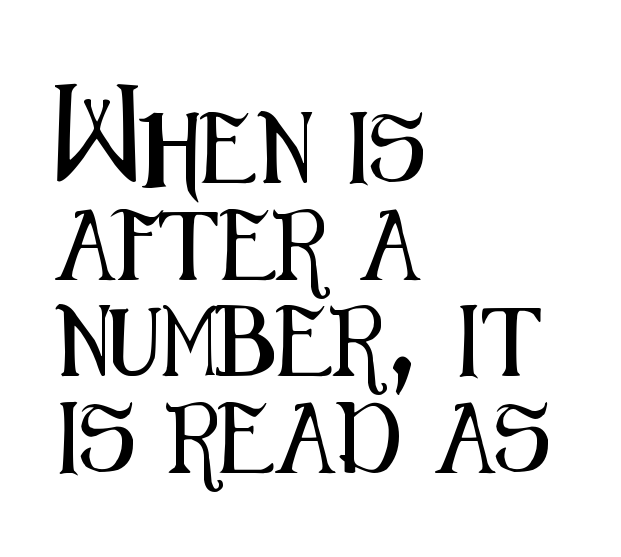
{"italic": "no", "width": "condensed", "stroke_contrast": "medium", "x_height": "medium", "monospaced": "no", "underline": "no", "align": "left", "line_spacing": "normal", "line_spacing_ratio": 1.38, "letter_spacing": "normal", "letter_spacing_em": 0.0, "glyph_px": 70}
